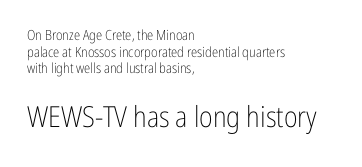
The image shows 29 px light, condensed sans-serif type, upright; set left-aligned, line spacing 1.19x, normal letter spacing, not underlined; the second (bottom) block is 2.07x larger; low stroke contrast and a medium x-height.
